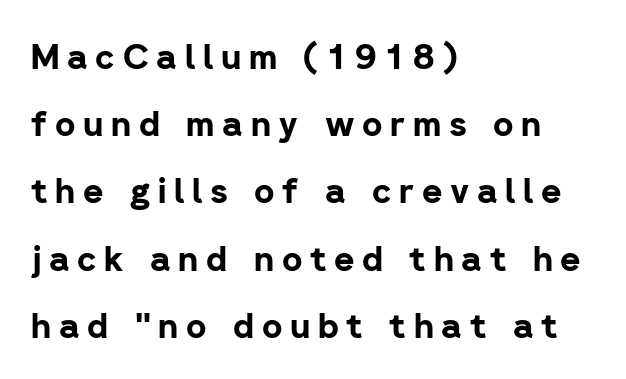
{"serif": "no", "italic": "no", "bold": "yes", "weight": "bold", "width": "normal", "stroke_contrast": "low", "x_height": "medium", "monospaced": "no", "underline": "no", "align": "left", "line_spacing": "loose", "line_spacing_ratio": 1.92, "letter_spacing": "wide", "letter_spacing_em": 0.22, "glyph_px": 35}
